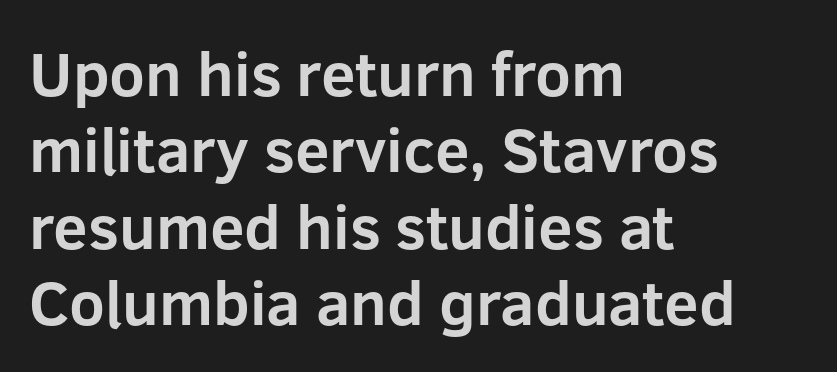
These lines are rendered in a variable-pitch font. Glance below the letters and you will spot only blank space. Is the block centered? No — it sits flush against the left margin. Summary of weight: heavy, a full bold.
